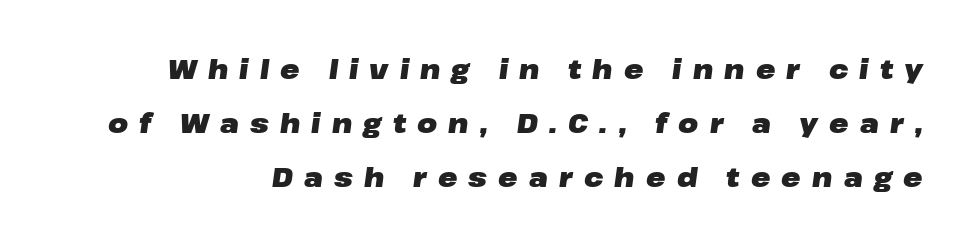
Q: Is the text bold? A: Yes.
Q: Is the text italic (slanted)? A: Yes, it leans right by about 8 degrees.
Q: Is the text underlined? A: No.
Q: Is the spacing between letters normal or unusually wide? A: Unusually wide.
Q: Is the spacing between lines tight, normal or loose? A: Loose.
